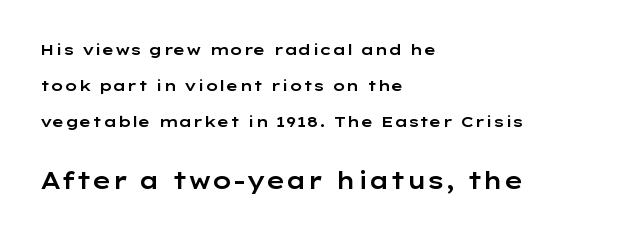
One glance says open: line gaps are wider than usual. The space beneath each line is pristine and unruled. Casual observation: everything's shoved over to the left. Ascenders rise straight up at ninety degrees. Spacing between characters is what you'd get straight out of the box. Scale increases going downward across the two blocks.
